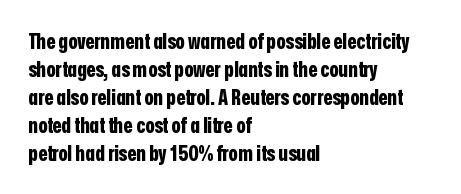
Style check: upright. Reading down the block, your eye returns to a fixed left position each line. This rendering leaves character spacing at its baseline value. Check under the words: just untouched page.
